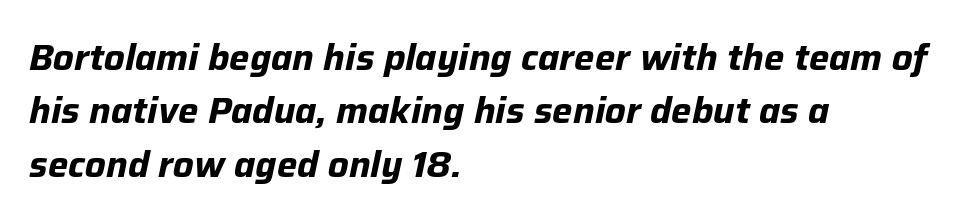
The image shows 36 px bold type, italic (leaning right); set left-aligned, normal line spacing (1.48x), normal letter spacing, not underlined; low stroke contrast and a medium x-height.
